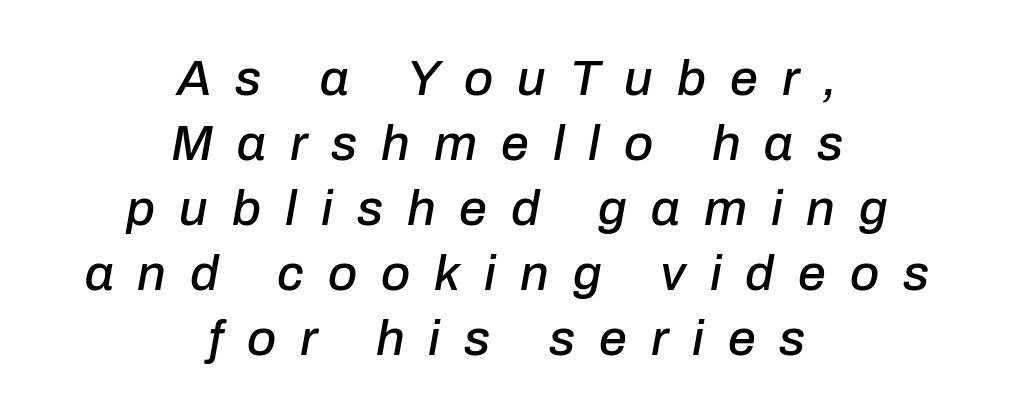
Q: Is the text italic (slanted)? A: Yes, it leans right by about 10 degrees.
Q: Is the text underlined? A: No.
Q: How is the paragraph aligned? A: Centered.
Q: Is the spacing between letters normal or unusually wide? A: Unusually wide.
Q: Is the spacing between lines tight, normal or loose? A: Normal.
Q: Width (condensed, normal, or wide)? A: Normal.
Q: Stroke contrast? A: Low.
Q: x-height? A: Medium.
Q: Monospaced? A: No.
